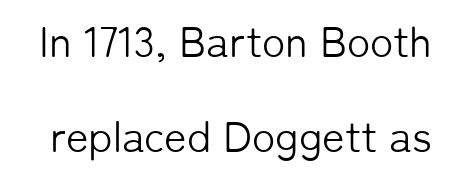
The image shows 43 px light sans-serif type, upright; set loose line spacing (2.2x), normal letter spacing, not underlined; low stroke contrast and a medium x-height.
